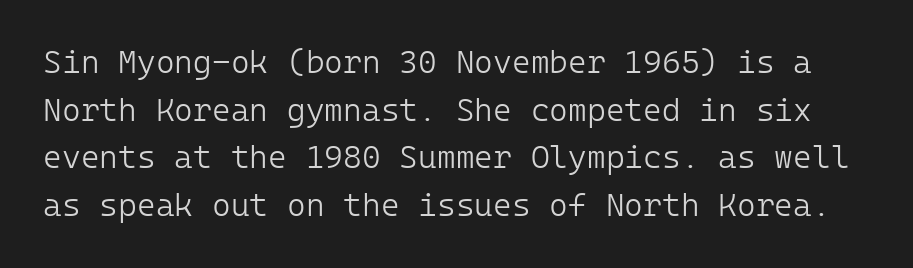
{"serif": "no", "italic": "no", "bold": "no", "weight": "light", "width": "normal", "stroke_contrast": "low", "x_height": "medium", "underline": "no", "line_spacing": "normal", "line_spacing_ratio": 1.49, "letter_spacing": "normal", "letter_spacing_em": 0.0, "glyph_px": 32}
